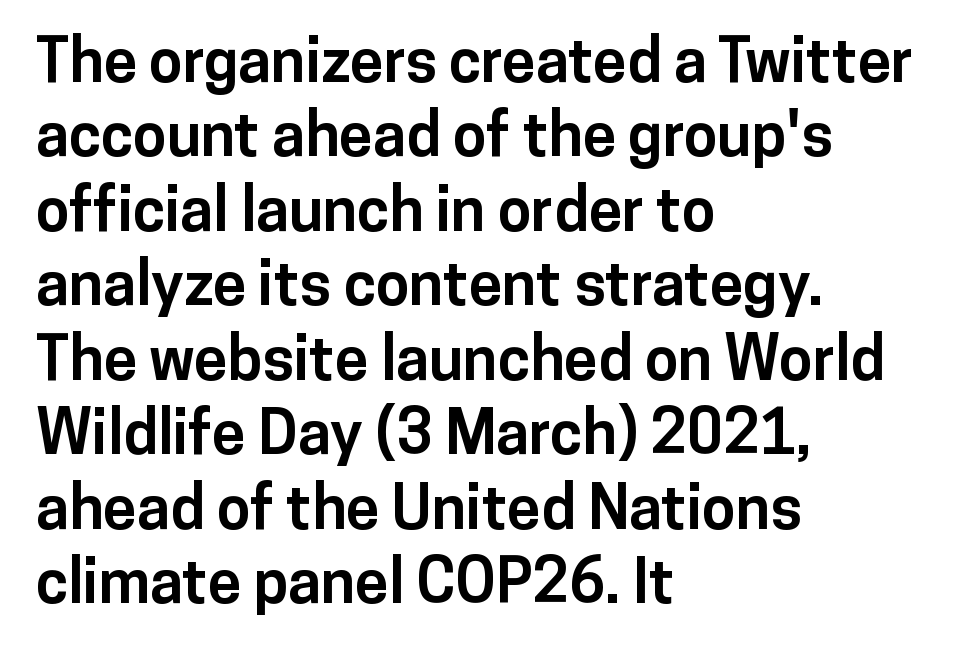
{"serif": "no", "italic": "no", "bold": "yes", "weight": "bold", "width": "normal", "stroke_contrast": "low", "x_height": "medium", "monospaced": "no", "underline": "no", "align": "left", "line_spacing_ratio": 1.22, "letter_spacing": "normal", "letter_spacing_em": 0.0, "glyph_px": 61}
